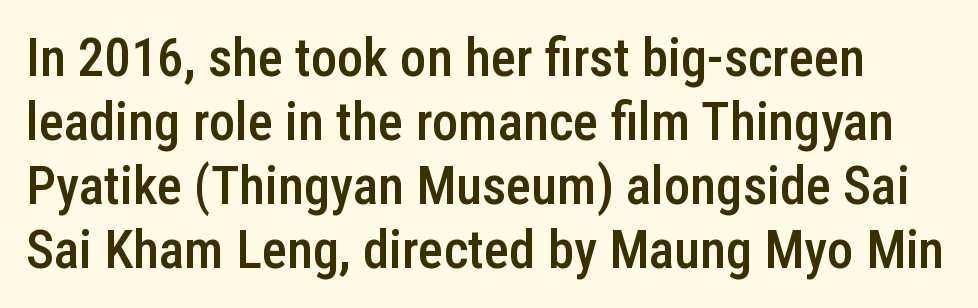
Q: Is the text bold? A: Semi-bold.
Q: Is the text italic (slanted)? A: No, it is upright.
Q: Is the typeface a serif or a sans-serif typeface? A: Sans-serif.
Q: Is the text underlined? A: No.
Q: Is the spacing between letters normal or unusually wide? A: Normal.
Q: Width (condensed, normal, or wide)? A: Condensed.
Q: Stroke contrast? A: Low.
Q: x-height? A: Medium.
Q: Monospaced? A: No.
